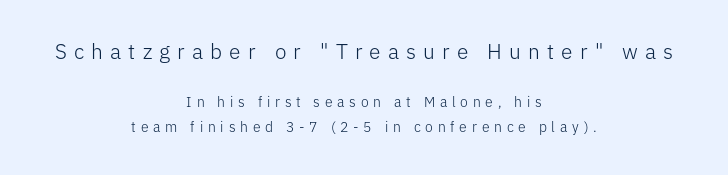
Leftover space on each line is divided equally before and after the words. The face used here is rendered with a markedly widened letterfit. Every character sits straight up, as roman type does. Between these two stacked blocks, the higher one wins on size. A light-to-regular cut is what we see here. This rendering features lettering with no underline.
